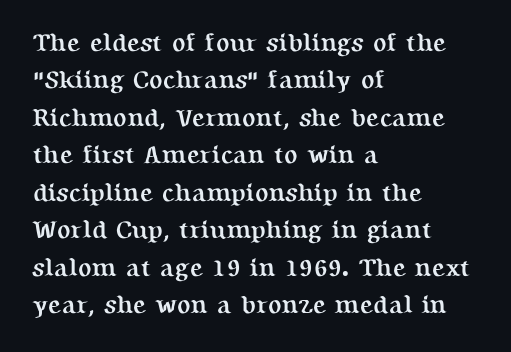
{"italic": "no", "bold": "yes", "underline": "no", "align": "left", "line_spacing": "normal", "line_spacing_ratio": 1.5, "letter_spacing": "normal", "letter_spacing_em": 0.0, "glyph_px": 25}
